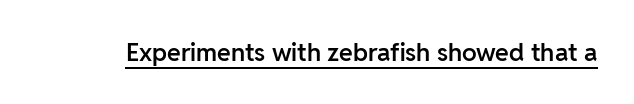
The letters sit at their default tracking, neither squeezed nor spread. On the weight axis this lands at semibold, roughly 600. Somebody hit Ctrl+U on this one — the words are underlined. In terms of posture, this sample is upright.
